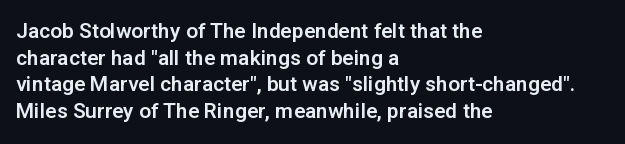
Q: Is the text italic (slanted)? A: No, it is upright.
Q: Is the text underlined? A: No.
Q: How is the paragraph aligned? A: Left-aligned.
Q: Is the spacing between letters normal or unusually wide? A: Normal.
Q: Is the spacing between lines tight, normal or loose? A: Normal.
